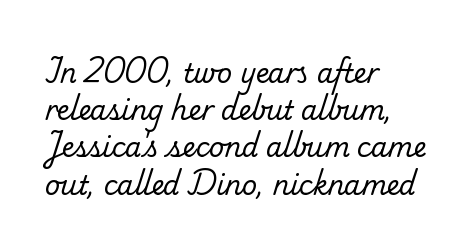
The image shows 26 px text type; set left-aligned, normal line spacing (1.43x), normal letter spacing, not underlined.
